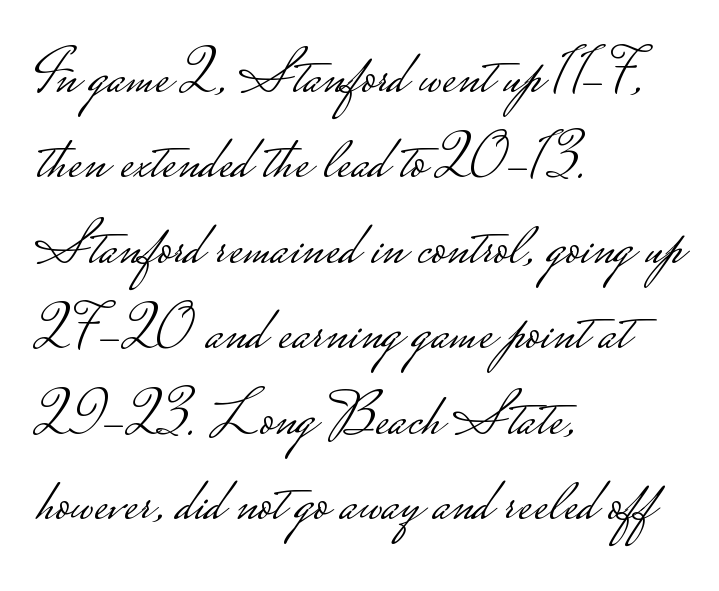
Does the copy run flush right? No — it runs flush left. What kind of face is this? One without serifs — a sans. The face used here is proportionally spaced, like ordinary book or web type. The passage shown is not bold in any degree. Underlining? Definitely not there. The passage shown has conventional tracking throughout.
